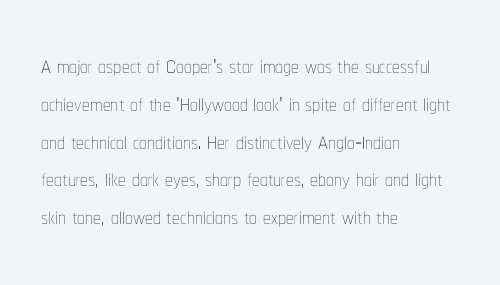
The strip under each line holds only bare page. This rendering leaves character spacing at its baseline value. The cut favours lightness, reaching ordinary text weight at its darkest. Casual observation: everything's shoved over to the left. This sample has the flowing, uneven cadence of proportional lettering.
